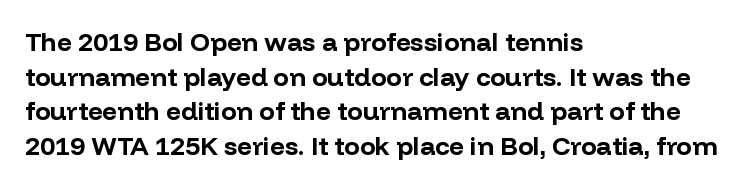
Q: Is the text bold? A: Yes.
Q: Is the text italic (slanted)? A: No, it is upright.
Q: Is the text underlined? A: No.
Q: How is the paragraph aligned? A: Left-aligned.
Q: Is the spacing between letters normal or unusually wide? A: Normal.
Q: Is the spacing between lines tight, normal or loose? A: Normal.
